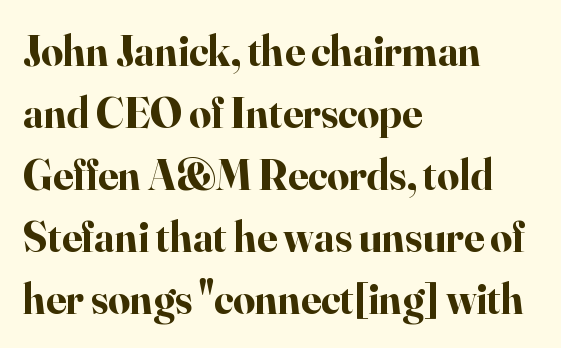
Q: Is the text bold? A: Yes.
Q: Is the text italic (slanted)? A: No, it is upright.
Q: Is the typeface a serif or a sans-serif typeface? A: Serif.
Q: Is the text underlined? A: No.
Q: How is the paragraph aligned? A: Left-aligned.
Q: Is the spacing between letters normal or unusually wide? A: Normal.
Q: Is the spacing between lines tight, normal or loose? A: Normal.
Q: Width (condensed, normal, or wide)? A: Normal.
Q: Stroke contrast? A: High.
Q: x-height? A: Small.
Q: Monospaced? A: No.
